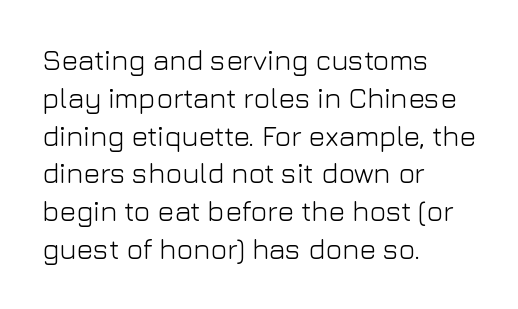
The passage shown is not bold in any degree. This sample is left-justified, so line endings fall wherever the words run out. Anything drawn beneath the words? Only blank space. The passage shown is typed in a proportional face where columns would drift. The tracking reads as untouched default to a designer's eye. Do the letters lean? They stand straight.
